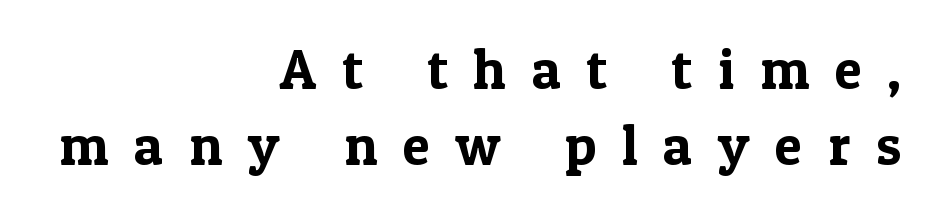
The image shows 56 px serif type, upright; set right-aligned, normal line spacing (1.36x), unusually wide letter spacing (+0.46 em), not underlined; a medium x-height.
